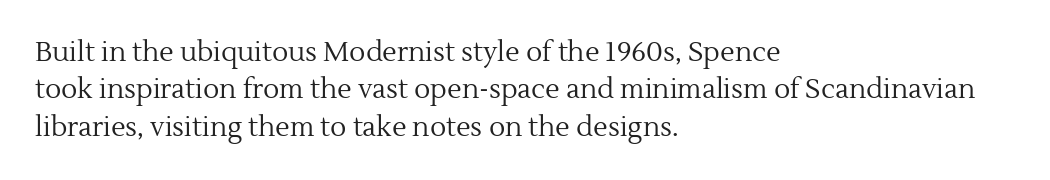
Interline gaps are of average width in this sample. Inter-character spacing is left at the font's built-in metrics. If you drew a line through each stem, it would be perfectly vertical. Words float on clear page, feet unadorned. Each line starts at the same left margin while the right side varies.
